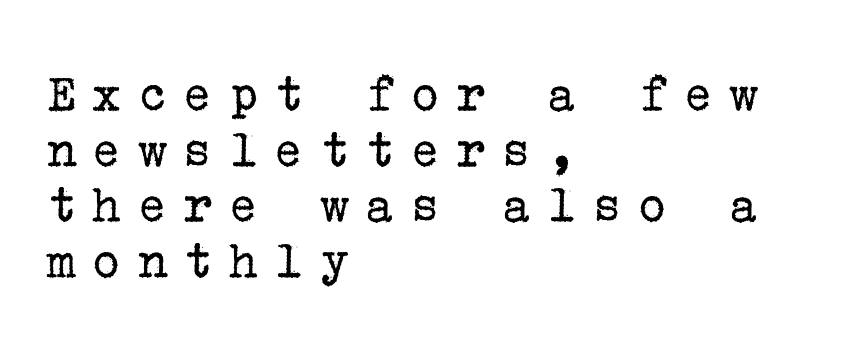
A student would call this left alignment; a typographer would say flush left, rag right. Counters stay open thanks to moderate or lighter strokes. Quick note: underline off. The face used here is seriffed, in the tradition of book romans. Reading down the column, the eye jumps only a short way to each next line. The type is letterspaced generously, with wide tracking.
